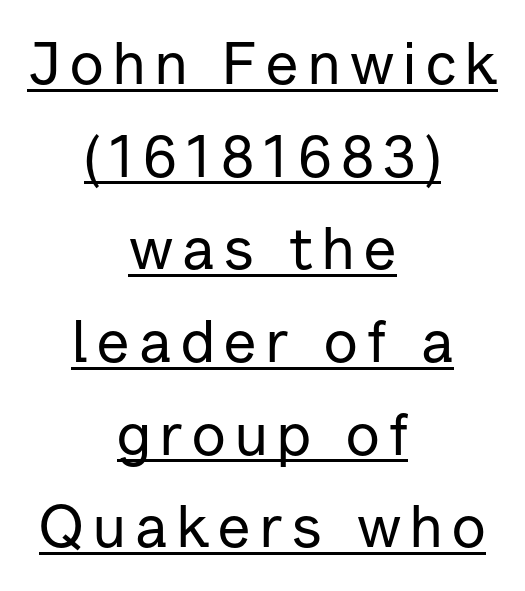
{"serif": "no", "italic": "no", "width": "normal", "stroke_contrast": "low", "x_height": "medium", "monospaced": "no", "underline": "yes", "align": "center", "line_spacing": "normal", "line_spacing_ratio": 1.57, "glyph_px": 59}
